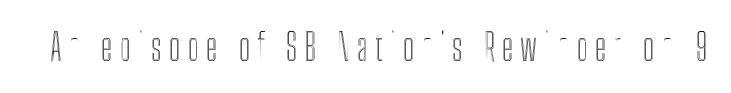
Q: Is the text italic (slanted)? A: No, it is upright.
Q: Is the text underlined? A: No.
Q: Width (condensed, normal, or wide)? A: Condensed.
Q: x-height? A: Medium.
Q: Monospaced? A: No.
